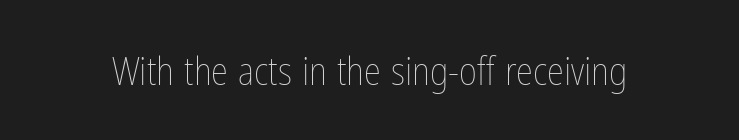
Q: Is the text bold? A: No.
Q: Is the text italic (slanted)? A: No, it is upright.
Q: Is the text underlined? A: No.
Q: Is the spacing between letters normal or unusually wide? A: Normal.
Q: Width (condensed, normal, or wide)? A: Condensed.
Q: Stroke contrast? A: Low.
Q: x-height? A: Medium.
Q: Monospaced? A: No.
